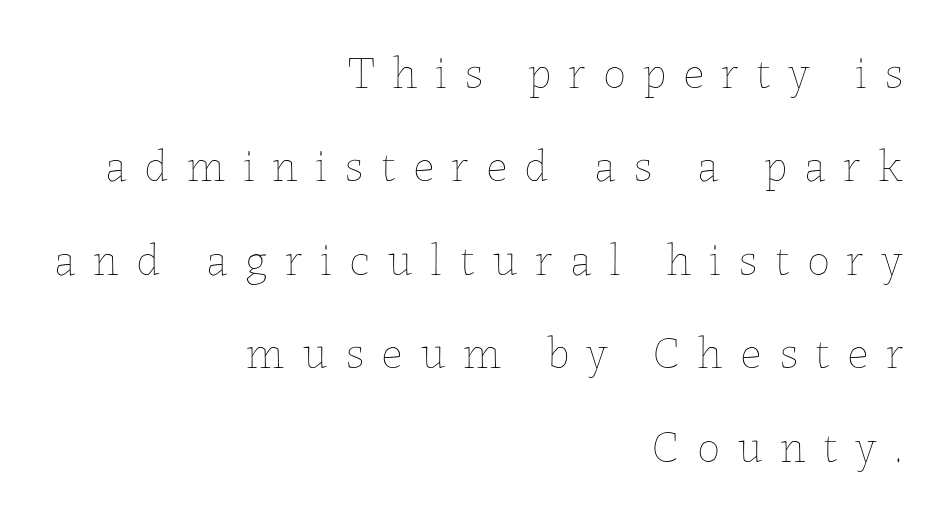
Is this a fixed-width face? No — the glyphs have proportional, varying widths. The line-height multiplier appears high, well above default. Words appear elongated and porous because spacing is wide. The compositor pushed each line to the right boundary. Is there any slant? The stems are plumb.
